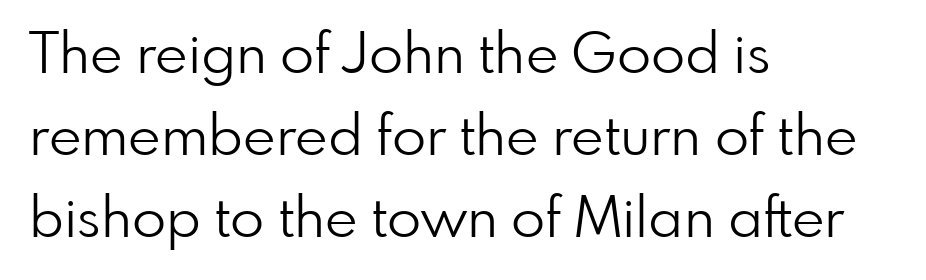
The image shows 56 px light sans-serif type, upright; set left-aligned, normal line spacing (1.46x), normal letter spacing, not underlined; low stroke contrast and a small x-height.
